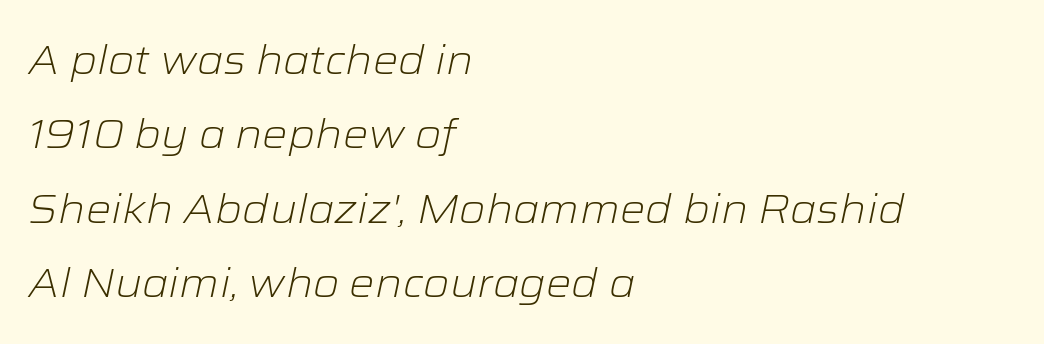
The image shows 40 px light, wide type, italic (leaning right); set left-aligned, line spacing 1.86x, normal letter spacing, not underlined; low stroke contrast and a medium x-height.
